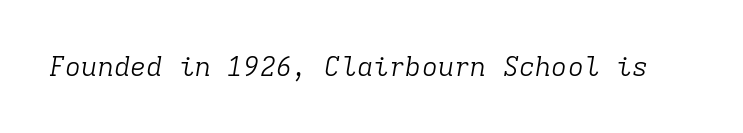
{"italic": "yes", "lean": "right", "slant_degrees": 9, "bold": "no", "underline": "no", "letter_spacing": "normal", "letter_spacing_em": 0.0, "glyph_px": 27}
